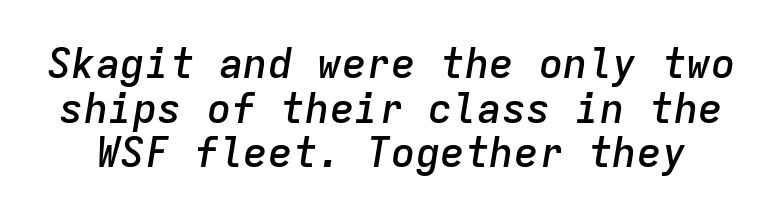
Students, observe: this is what under-led, compact text looks like. The rendering uses typewriter-style spacing with identical character cells. The strokes are fattened partway — semibold, not bold. The face used here has a pronounced slope to its letters. Compared with typical body copy, the letter spacing here is the same. Descenders are the only things crossing below the line.
